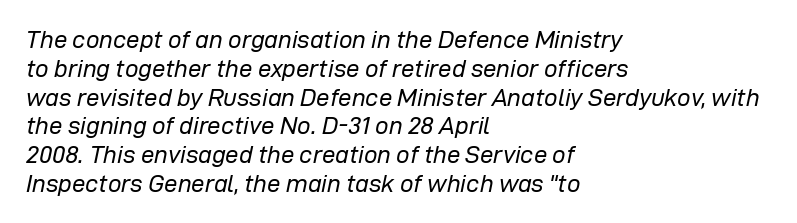
Observe the ordinary spacing: letters are neighbours, not strangers. The lines are quadded left. Does the lettering tilt? It does — this is italic. Stems here are at most as thick as an everyday book face. The glyphs are unaccompanied by any horizontal stroke below them.
